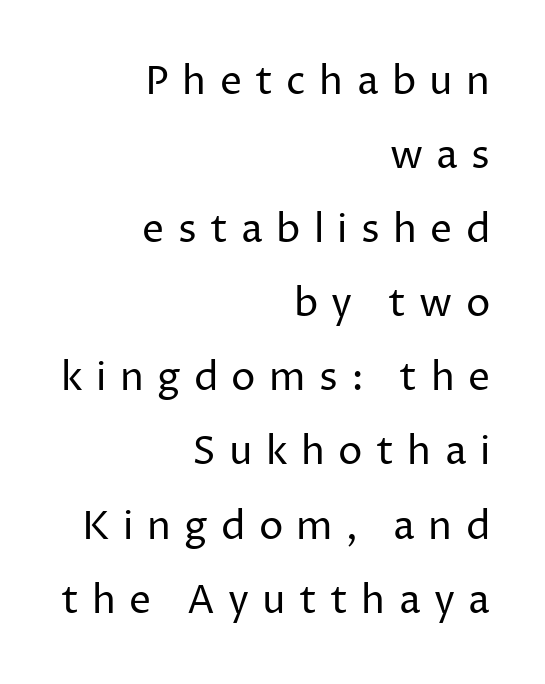
Q: Is the text bold? A: No.
Q: Is the text italic (slanted)? A: No, it is upright.
Q: Is the typeface a serif or a sans-serif typeface? A: Sans-serif.
Q: Is the text underlined? A: No.
Q: How is the paragraph aligned? A: Right-aligned.
Q: Is the spacing between letters normal or unusually wide? A: Unusually wide.
Q: Is the spacing between lines tight, normal or loose? A: Loose.
Q: Width (condensed, normal, or wide)? A: Normal.
Q: Stroke contrast? A: Low.
Q: x-height? A: Medium.
Q: Monospaced? A: No.
